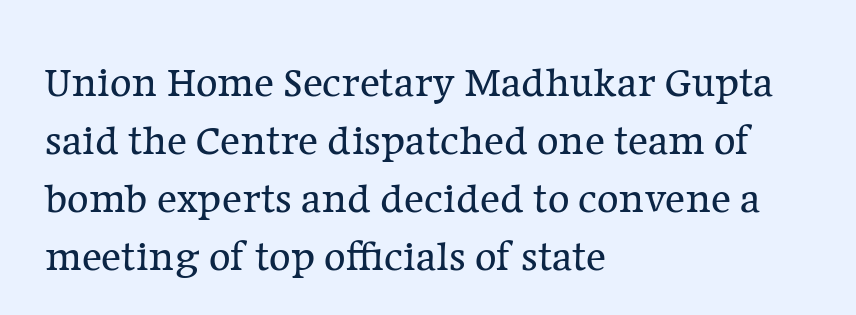
{"serif": "yes", "italic": "no", "bold": "no", "weight": "regular", "width": "normal", "stroke_contrast": "low", "x_height": "medium", "monospaced": "no", "underline": "no", "align": "left", "line_spacing": "normal", "line_spacing_ratio": 1.38, "letter_spacing": "normal", "letter_spacing_em": 0.0, "glyph_px": 42}
